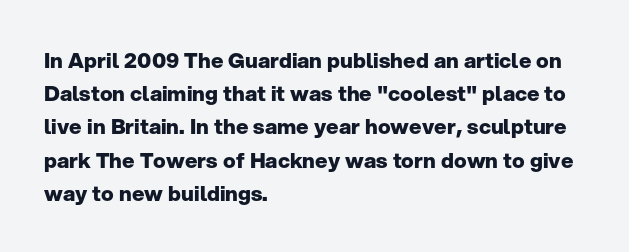
The font is running at its bold setting. Letters rest on an invisible, unmarked baseline. Students, note that the glyphs here touch the page at normal intervals. The rendering anchors every line to the left-hand side.
